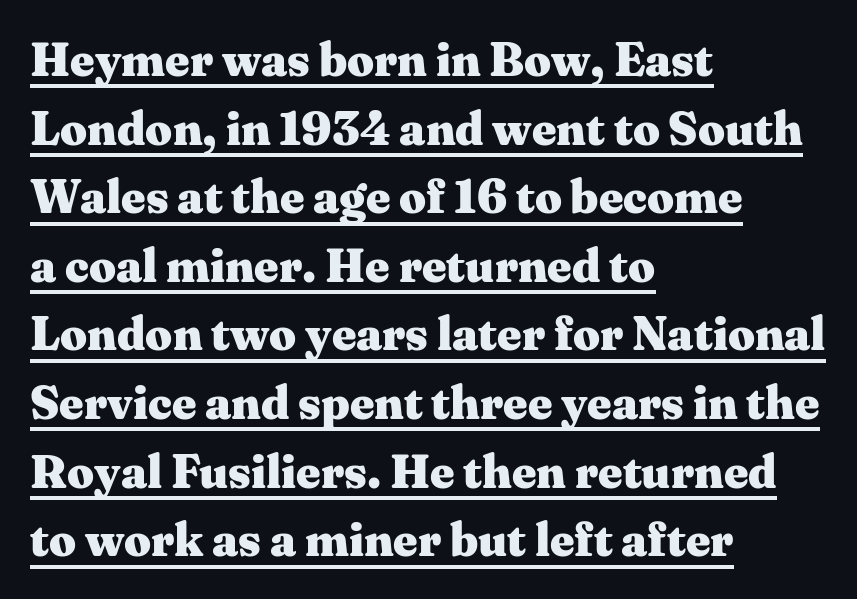
Notice how the stems are strictly vertical — no italics here. Beneath each row of characters lies a ruled line. The line-height multiplier appears to be the usual default. Students, note that the glyphs here touch the page at normal intervals.
